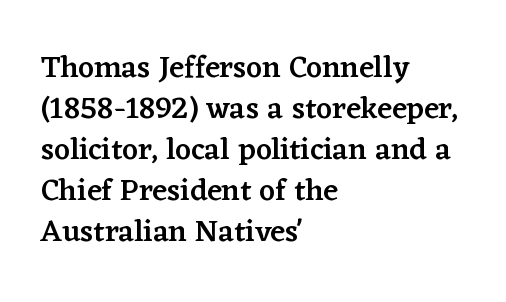
The image shows 31 px semibold serif type, upright; set left-aligned, normal line spacing (1.32x), normal letter spacing, not underlined; low stroke contrast and a medium x-height.
